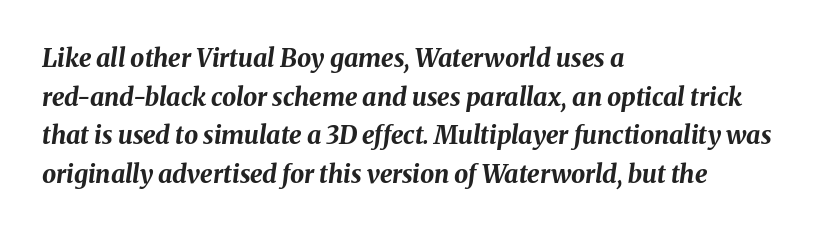
{"italic": "yes", "lean": "right", "slant_degrees": 8, "bold": "yes", "underline": "no", "align": "left", "line_spacing": "normal", "line_spacing_ratio": 1.55, "letter_spacing": "normal", "letter_spacing_em": 0.0, "glyph_px": 25}
